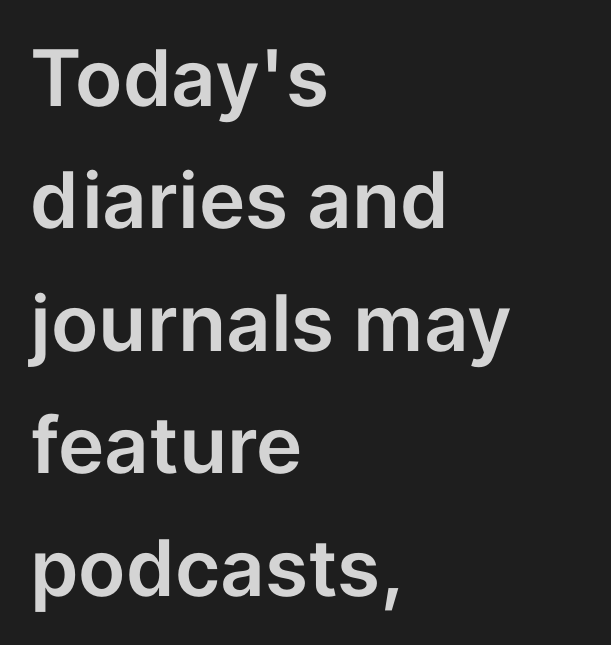
The image shows 78 px sans-serif type, upright; set left-aligned, normal line spacing (1.57x), normal letter spacing, not underlined; low stroke contrast and a medium x-height.
